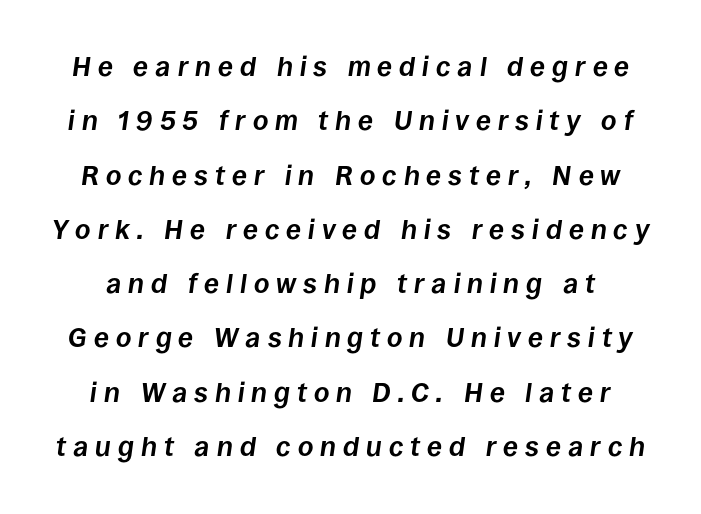
The sample has been set heavy, in full bold. The specimen reads as italic at a glance. Loose tracking; the words dissolve into strings of separated letters. Notice the wide empty band between every row — that's loose leading. The passage shown is not underscored anywhere.
